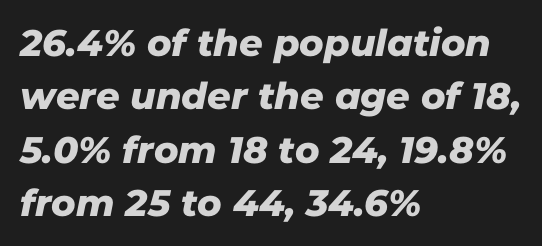
The image shows 37 px sans-serif type; set left-aligned, normal line spacing (1.44x), normal letter spacing, not underlined; low stroke contrast and a medium x-height.
